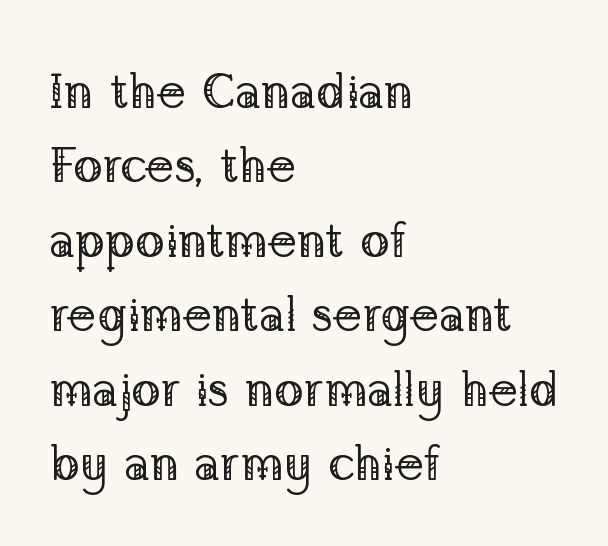
The typeface chosen for these lines features serifs. Stroke mass is kept to a normal reading level or below. Compared with a centered layout, this one pins lines to the left instead. Each word holds together tightly as a unit, with standard inter-letter gaps. Do the characters align in a grid? No, the font is proportional.
